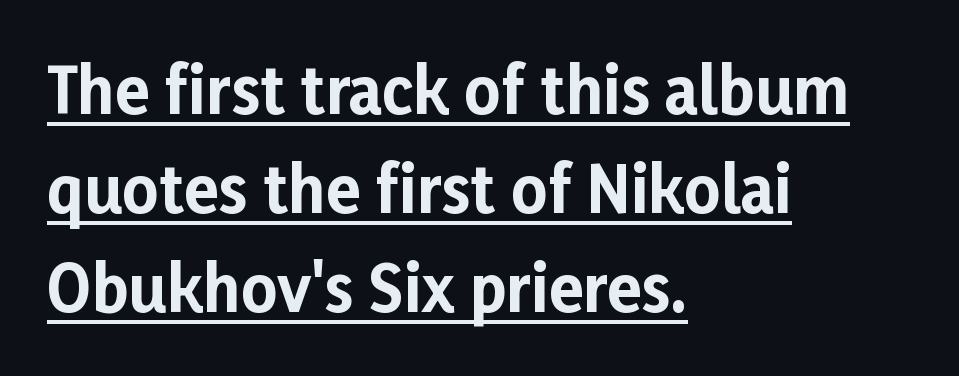
{"serif": "no", "italic": "no", "bold": "yes", "weight": "bold", "width": "normal", "stroke_contrast": "low", "x_height": "medium", "monospaced": "no", "underline": "yes", "align": "left", "line_spacing": "normal", "line_spacing_ratio": 1.57, "letter_spacing": "normal", "letter_spacing_em": 0.0, "glyph_px": 63}
